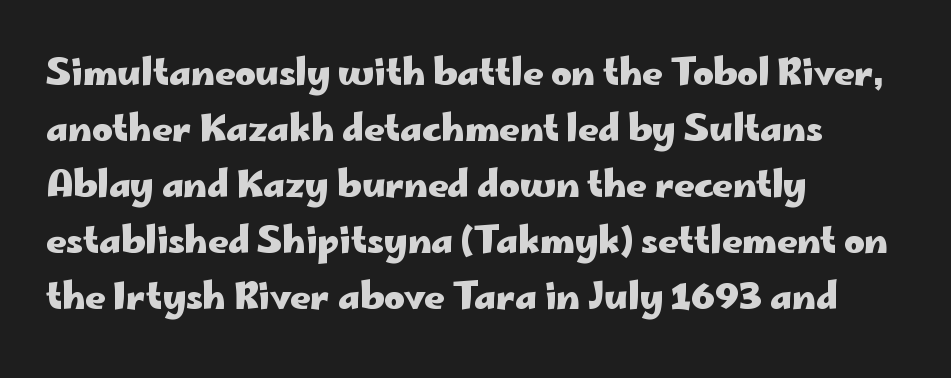
Q: Is the text bold? A: Yes.
Q: Is the text italic (slanted)? A: No, it is upright.
Q: Is the typeface a serif or a sans-serif typeface? A: Sans-serif.
Q: Is the text underlined? A: No.
Q: How is the paragraph aligned? A: Left-aligned.
Q: Is the spacing between letters normal or unusually wide? A: Normal.
Q: Is the spacing between lines tight, normal or loose? A: Normal.
Q: Width (condensed, normal, or wide)? A: Wide.
Q: Stroke contrast? A: Low.
Q: x-height? A: Small.
Q: Monospaced? A: No.
